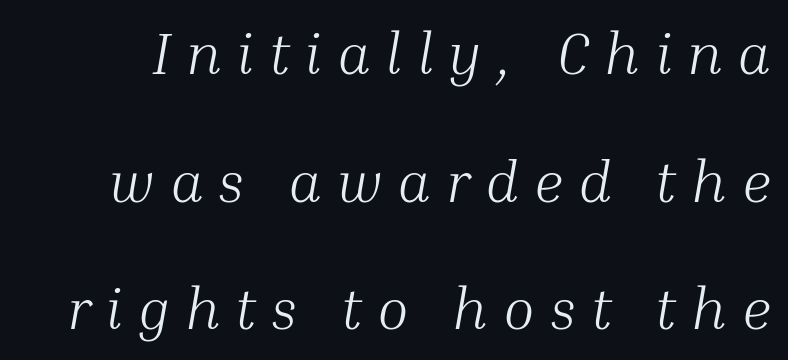
The image shows 58 px light serif type, italic (leaning right); set loose line spacing (2.2x), unusually wide letter spacing (+0.26 em), not underlined; medium stroke contrast and a medium x-height.
